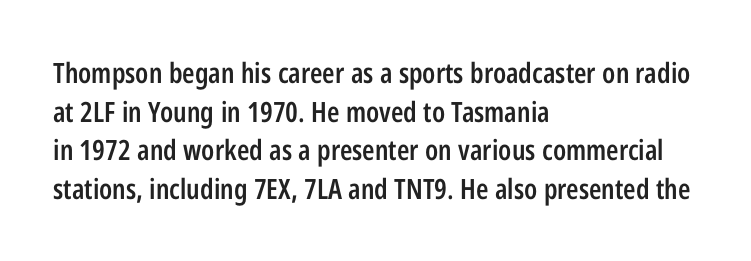
Left-aligned paragraph, ragged on the right. The letters stand straight up with perfectly vertical stems. Characters follow at the spacing the type designer built in. Looks like regular typesetting: each glyph gets only the width it needs. Whoever set this chose a conventional vertical rhythm.
